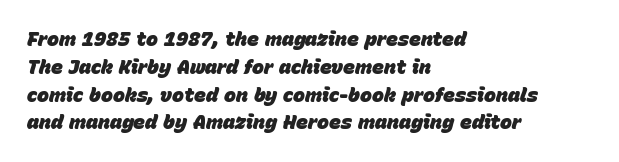
{"italic": "yes", "lean": "right", "slant_degrees": 15, "bold": "yes", "underline": "no", "align": "left", "line_spacing": "normal", "line_spacing_ratio": 1.39, "letter_spacing": "normal", "letter_spacing_em": 0.0, "glyph_px": 20}
